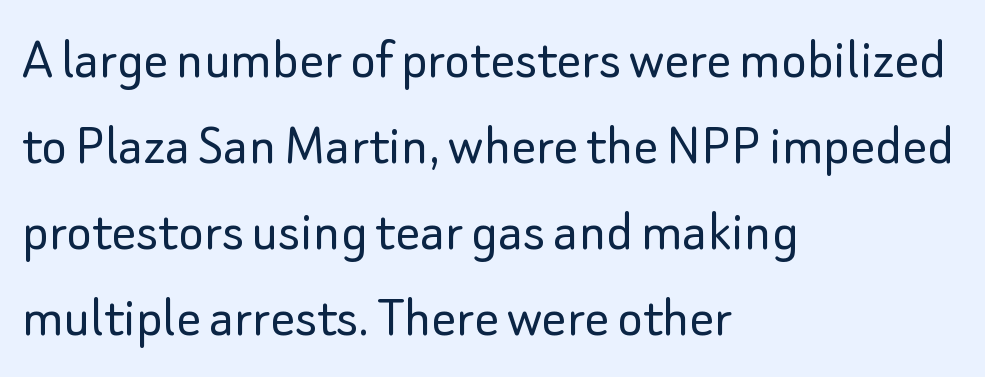
The compositor pushed each line to the left boundary. The leading is moderate, giving the passage an even texture. The baseline area is clear. It's the straight-up-and-down kind of type.
